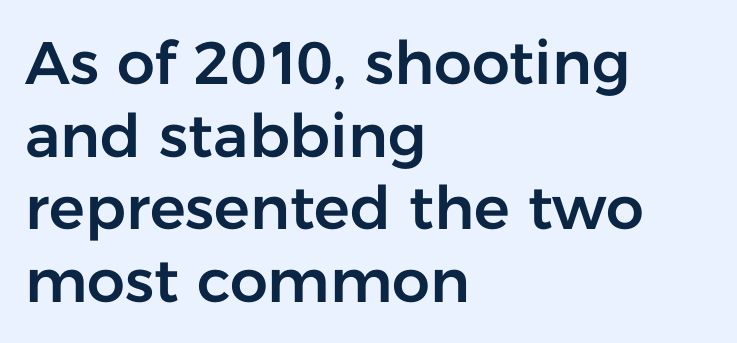
Q: Is the text italic (slanted)? A: No, it is upright.
Q: Is the typeface a serif or a sans-serif typeface? A: Sans-serif.
Q: Is the text underlined? A: No.
Q: How is the paragraph aligned? A: Left-aligned.
Q: Is the spacing between letters normal or unusually wide? A: Normal.
Q: Width (condensed, normal, or wide)? A: Normal.
Q: Stroke contrast? A: Low.
Q: x-height? A: Medium.
Q: Monospaced? A: No.
